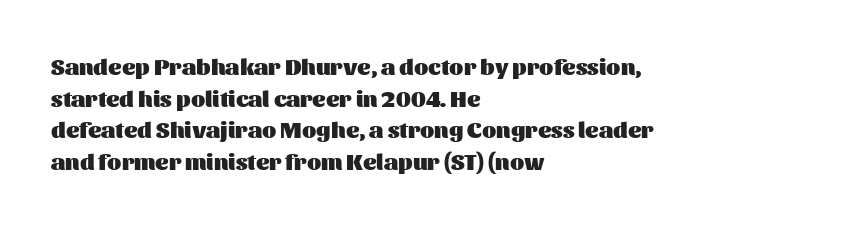
The image shows 23 px bold type, upright; set left-aligned, normal line spacing (1.37x), normal letter spacing, not underlined.
